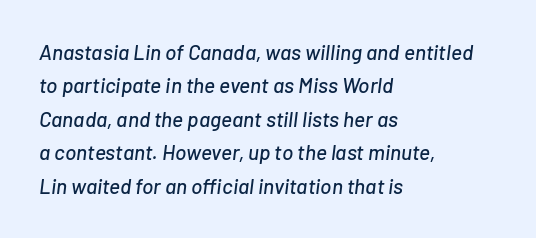
Q: Is the text italic (slanted)? A: Yes, it leans right by about 7 degrees.
Q: Is the text underlined? A: No.
Q: How is the paragraph aligned? A: Left-aligned.
Q: Is the spacing between letters normal or unusually wide? A: Normal.
Q: Is the spacing between lines tight, normal or loose? A: Normal.
